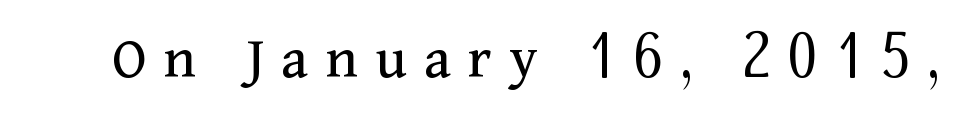
The letters are spread apart with noticeably loose tracking. These lines are rendered in a variable-pitch font. Stroke mass is kept to a normal reading level or below. Yep, those are serifs on the letters. Ordinary non-slanted type is in use.
